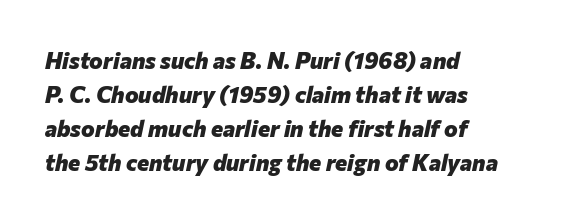
The image shows 23 px bold type, italic (leaning right); set left-aligned, normal line spacing (1.48x), normal letter spacing, not underlined.
